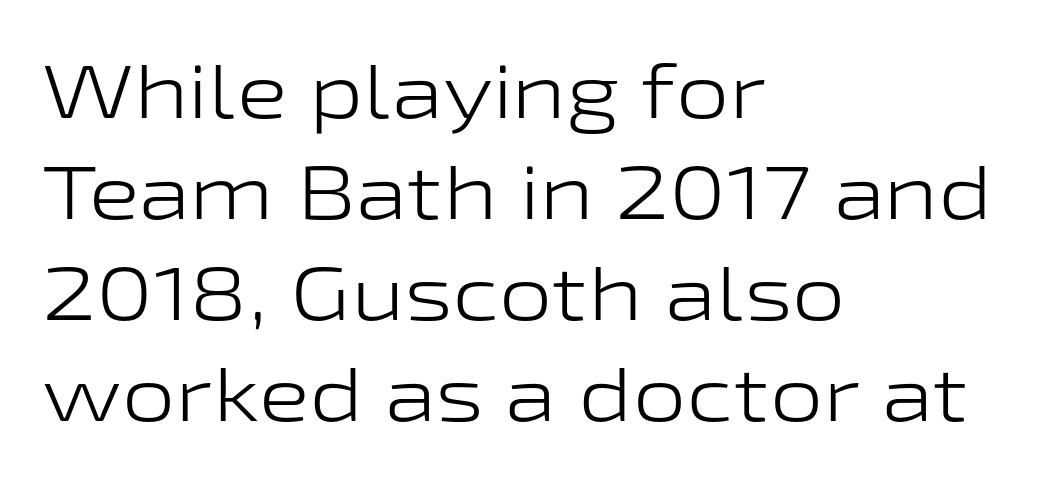
{"serif": "no", "italic": "no", "bold": "no", "weight": "light", "width": "wide", "stroke_contrast": "low", "x_height": "medium", "monospaced": "no", "underline": "no", "align": "left", "line_spacing": "normal", "line_spacing_ratio": 1.33, "letter_spacing": "normal", "letter_spacing_em": 0.0, "glyph_px": 76}
